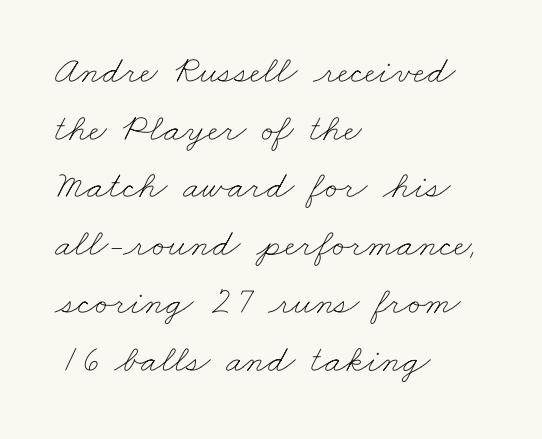
{"bold": "no", "weight": "thin", "width": "wide", "stroke_contrast": "low", "x_height": "small", "monospaced": "no", "underline": "no", "align": "left", "line_spacing": "normal", "line_spacing_ratio": 1.48, "letter_spacing": "normal", "letter_spacing_em": 0.0, "glyph_px": 39}
